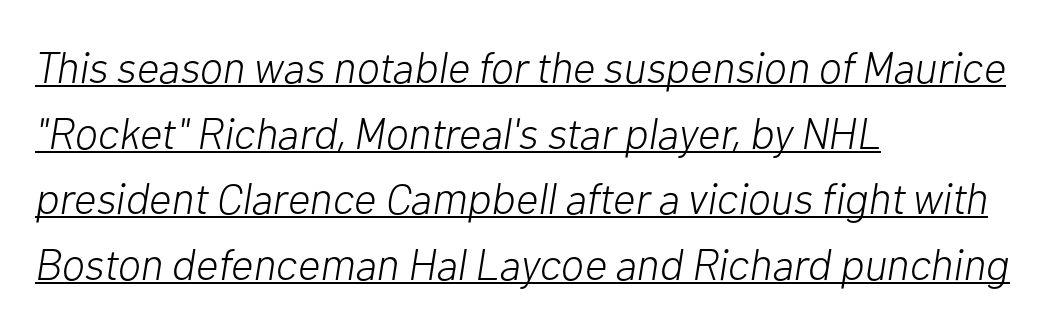
Q: Is the text bold? A: No.
Q: Is the text italic (slanted)? A: Yes, it leans right by about 10 degrees.
Q: Is the text underlined? A: Yes.
Q: How is the paragraph aligned? A: Left-aligned.
Q: Is the spacing between letters normal or unusually wide? A: Normal.
Q: Is the spacing between lines tight, normal or loose? A: Normal.
Q: Width (condensed, normal, or wide)? A: Normal.
Q: Stroke contrast? A: Low.
Q: x-height? A: Medium.
Q: Monospaced? A: No.
